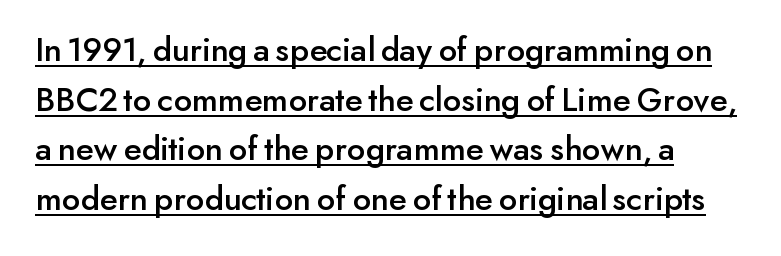
You could not count columns in this text — the font is proportionally spaced. Somebody hit Ctrl+U on this one — the words are underlined. The line-height multiplier appears to be the usual default. Vertical strokes here are truly vertical.
